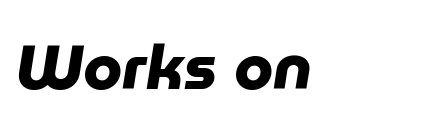
A full-strength bold gives these letters their thick strokes. Serif or sans? Sans — the stroke terminals are bare. Each row of text sits above clean, open space. The passage shown is typed in a proportional face where columns would drift.
